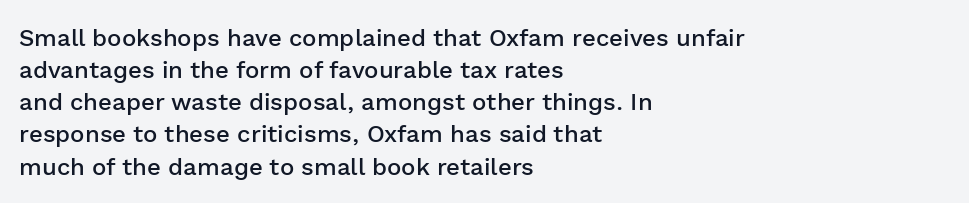
{"italic": "no", "bold": "semi", "underline": "no", "align": "left", "line_spacing": "normal", "line_spacing_ratio": 1.34, "letter_spacing": "normal", "letter_spacing_em": 0.0, "glyph_px": 24}
